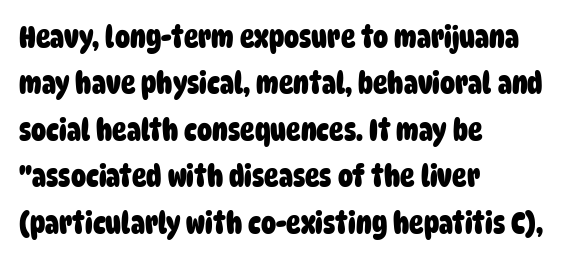
{"serif": "no", "bold": "yes", "weight": "heavy", "width": "condensed", "stroke_contrast": "low", "x_height": "large", "monospaced": "no", "underline": "no", "align": "left", "line_spacing": "normal", "line_spacing_ratio": 1.55, "letter_spacing": "normal", "letter_spacing_em": 0.0, "glyph_px": 30}
